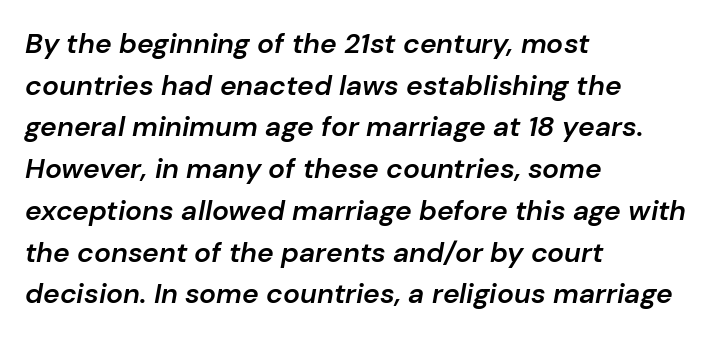
The typography opts for an oblique posture over an upright one. Leading: standard. This rendering uses left alignment, leaving the right contour irregular. Descender tails drop into unmarked territory. Does extra space separate the letters? No, they use regular spacing.
